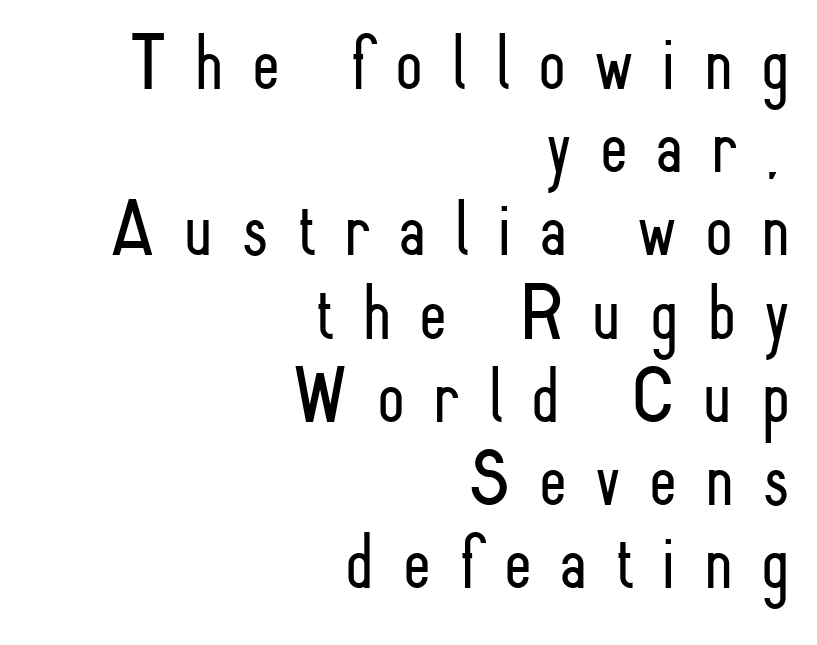
The image shows 80 px light, condensed sans-serif type, upright; set right-aligned, tight line spacing (1.04x), unusually wide letter spacing (+0.35 em), not underlined; low stroke contrast and a small x-height.
